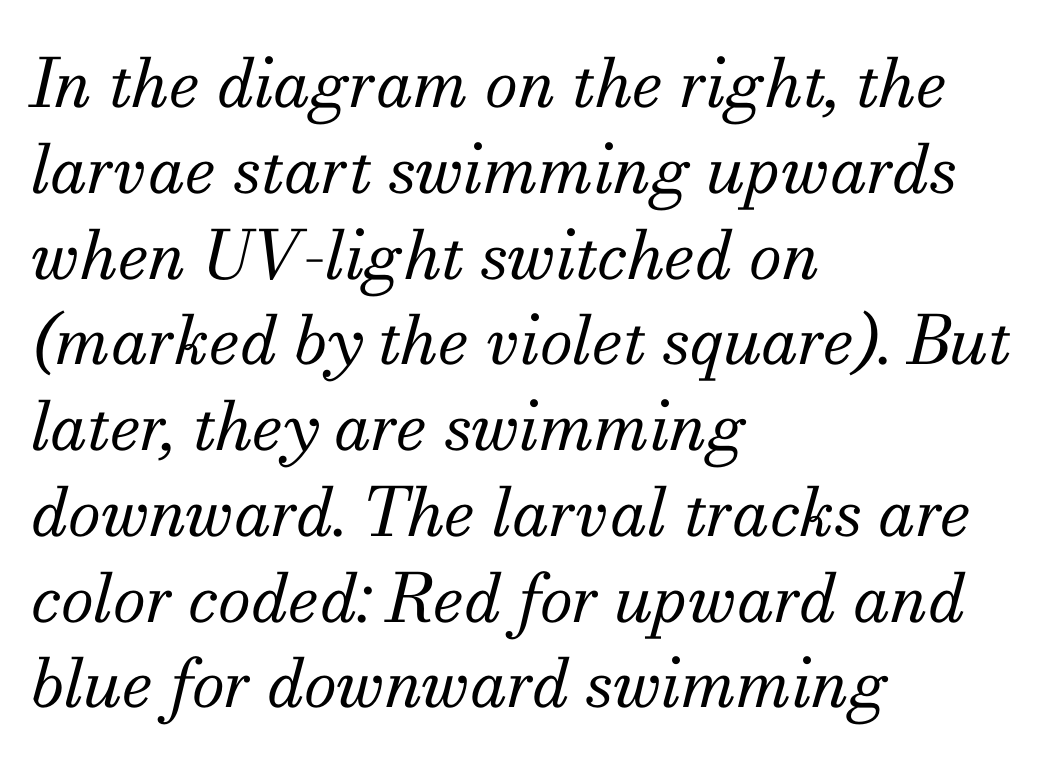
The face used here has a pronounced slope to its letters. Standard letterfit; no display-style spreading of the glyphs. This reads as an unemphasized weight, regular at the heaviest. The lines are quadded left. Baseline-to-baseline distance is the conventional proportion of letter height. The specimen omits any rule beneath the text block's lines.
